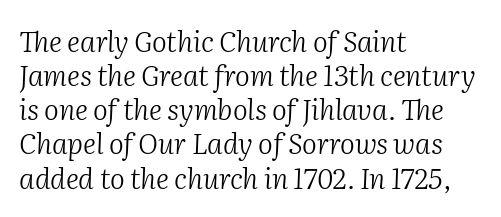
The face used here is proportionally spaced, like ordinary book or web type. Only glyphs here, with clear space below each row. The letterforms sit at book weight or below. Compared with a centered layout, this one pins lines to the left instead.
